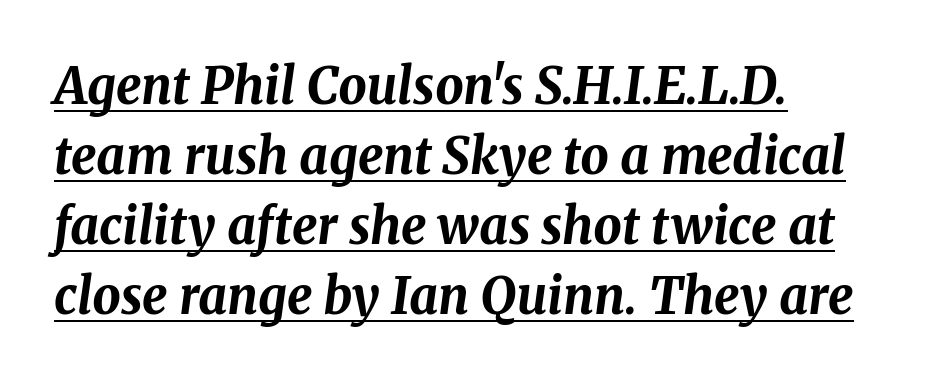
Varying glyph widths throughout — classic text-font behaviour. You'd pick this weight for a headline — it's a proper bold. Each line starts at the same left margin while the right side varies. This rendering features underlined lettering.
